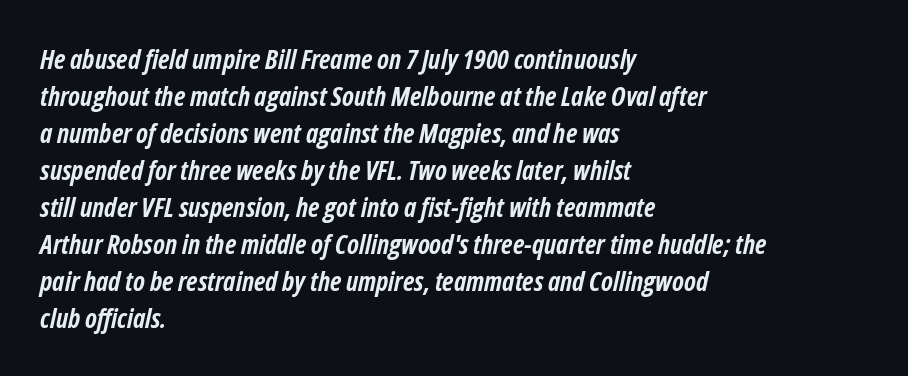
The image shows 27 px bold type, italic (leaning right); set left-aligned, normal line spacing (1.37x), normal letter spacing, not underlined.
